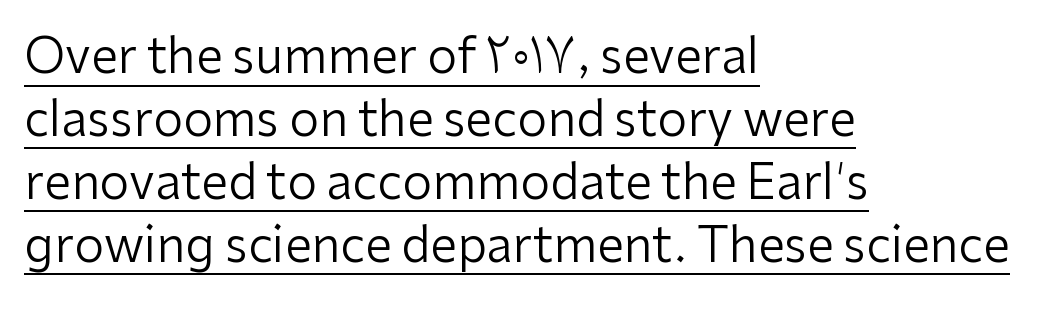
The image shows 48 px regular-weight sans-serif type, upright; set left-aligned, normal line spacing (1.31x), normal letter spacing, underlined; low stroke contrast and a medium x-height.
